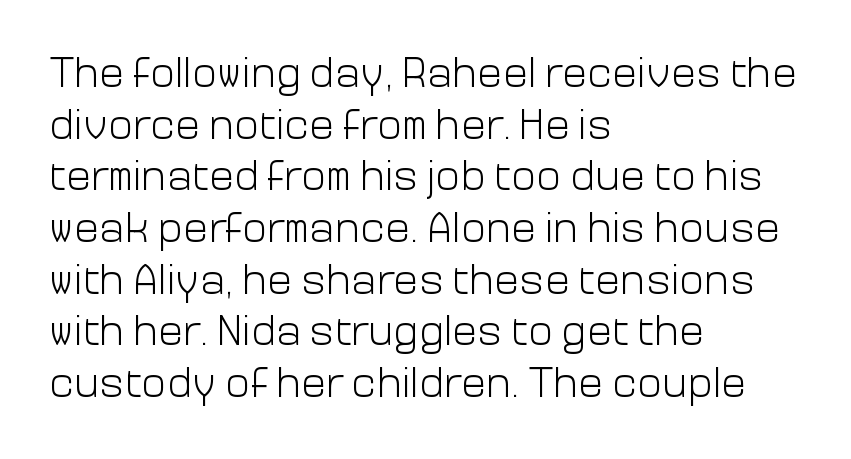
The image shows 42 px light sans-serif type, upright; set left-aligned, line spacing 1.23x, normal letter spacing, not underlined; low stroke contrast and a medium x-height.
